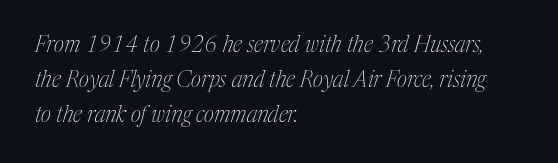
{"italic": "yes", "lean": "right", "slant_degrees": 17, "bold": "no", "underline": "no", "align": "left", "line_spacing": "normal", "line_spacing_ratio": 1.58, "letter_spacing": "normal", "letter_spacing_em": 0.0, "glyph_px": 22}
